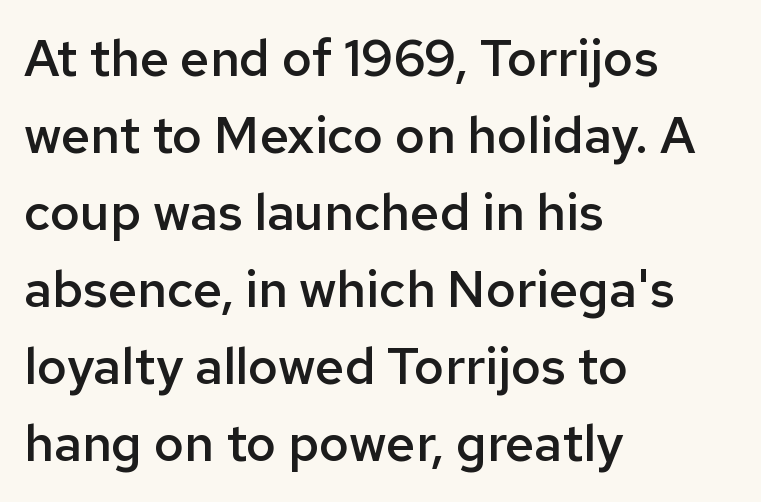
The letters stand straight up with perfectly vertical stems. Vertical spacing — default. The horizontal fit of the characters is conventional and even. Summary of weight: moderately heavy, a semibold. Note the varied advance widths — an 'i' is clearly narrower than an 'm'.
